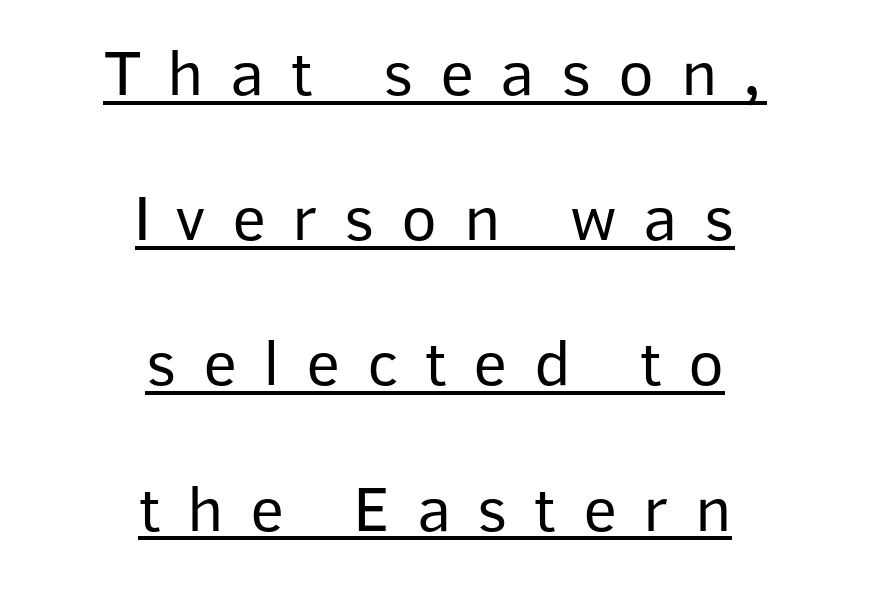
{"serif": "no", "italic": "no", "bold": "no", "weight": "regular", "width": "normal", "stroke_contrast": "low", "x_height": "medium", "monospaced": "no", "underline": "yes", "align": "center", "line_spacing": "loose", "line_spacing_ratio": 2.2, "letter_spacing": "wide", "letter_spacing_em": 0.4, "glyph_px": 66}
